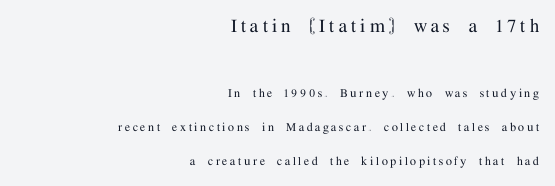
Does the bottom block carry the larger type? No, the top block does. This sample uses an upright cut, with every glyph sitting square on the baseline. The specimen omits any rule beneath the text block's lines. In terms of leading, this rendering errs on the spacious side. In CSS terms this would be text-align: right.
